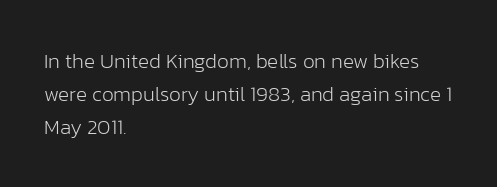
The image shows 21 px text type, upright; set left-aligned, normal line spacing (1.57x), normal letter spacing, not underlined.
